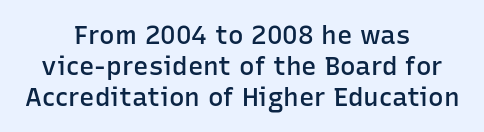
Q: Is the text bold? A: Semi-bold.
Q: Is the text italic (slanted)? A: No, it is upright.
Q: Is the text underlined? A: No.
Q: How is the paragraph aligned? A: Centered.
Q: Is the spacing between letters normal or unusually wide? A: Normal.
